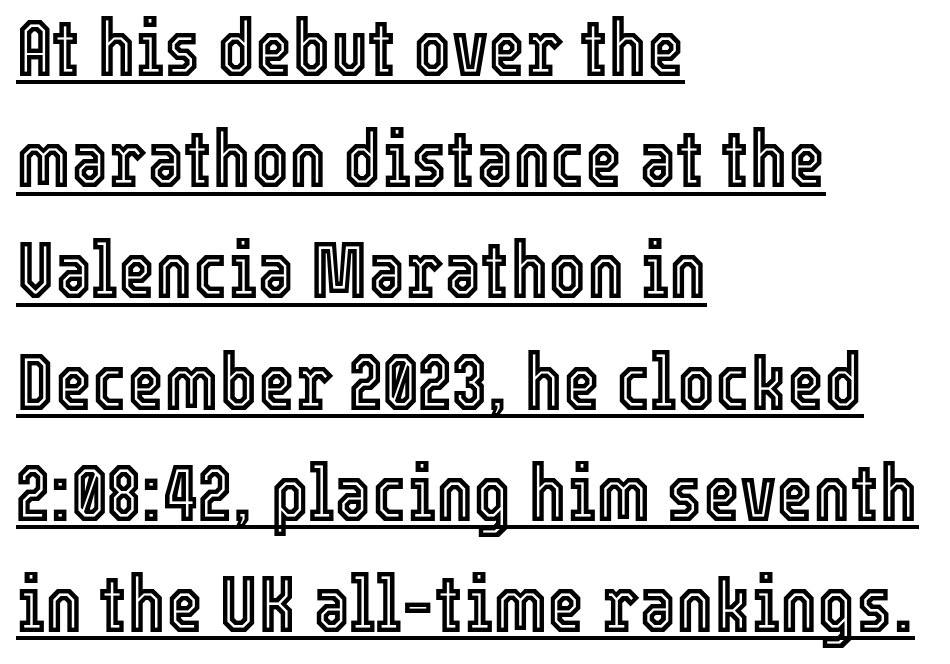
Q: Is the text italic (slanted)? A: No, it is upright.
Q: Is the text underlined? A: Yes.
Q: How is the paragraph aligned? A: Left-aligned.
Q: Is the spacing between letters normal or unusually wide? A: Normal.
Q: Is the spacing between lines tight, normal or loose? A: Normal.
Q: Width (condensed, normal, or wide)? A: Condensed.
Q: x-height? A: Medium.
Q: Monospaced? A: No.
